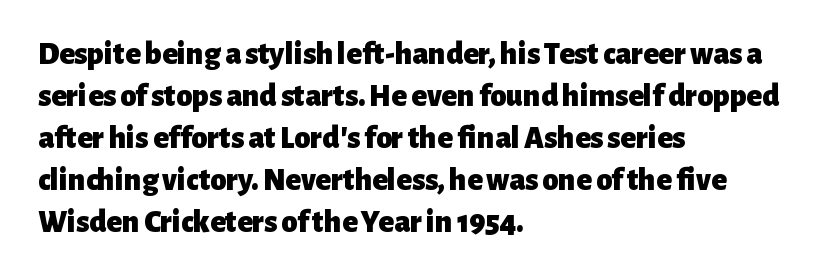
{"serif": "no", "italic": "no", "bold": "yes", "weight": "heavy", "width": "normal", "stroke_contrast": "low", "x_height": "medium", "monospaced": "no", "underline": "no", "align": "left", "line_spacing": "normal", "line_spacing_ratio": 1.31, "letter_spacing": "normal", "letter_spacing_em": 0.0, "glyph_px": 32}
